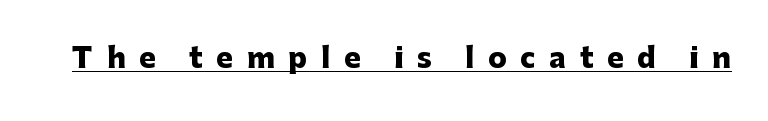
{"serif": "no", "italic": "no", "bold": "yes", "weight": "heavy", "width": "normal", "stroke_contrast": "low", "x_height": "medium", "monospaced": "no", "underline": "yes", "letter_spacing": "wide", "letter_spacing_em": 0.49, "glyph_px": 28}
